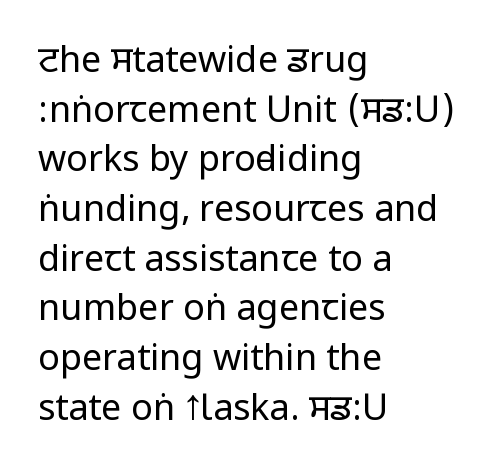
The face used here is a sans, in the tradition of grotesques and geometrics. Unmarked baselines from the first word to the last. Italic: no, the glyphs are upright roman. The typesetting does not lean heavy: it is not bold. The passage shown stacks its lines at a standard gap. The passage shown has conventional tracking throughout.
